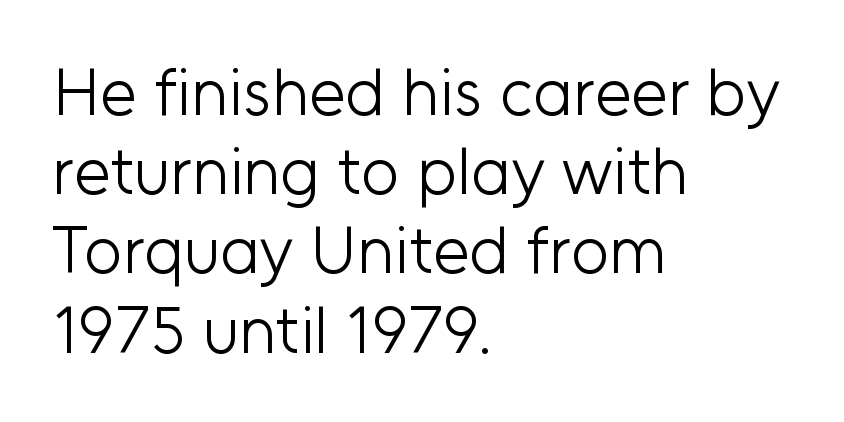
The image shows 66 px light sans-serif type, upright; set left-aligned, line spacing 1.2x, normal letter spacing, not underlined; low stroke contrast and a medium x-height.
